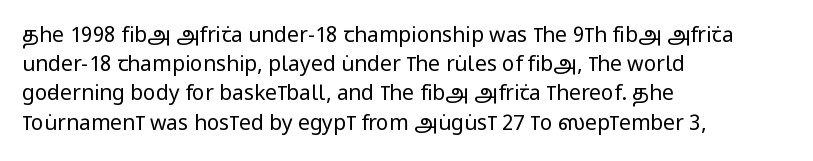
The image shows 21 px text type, upright; set left-aligned, normal line spacing (1.39x), normal letter spacing, not underlined.
